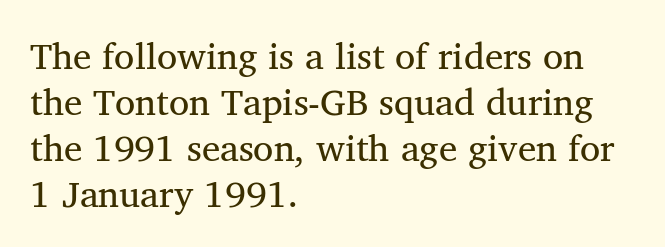
Q: Is the text bold? A: No.
Q: Is the typeface a serif or a sans-serif typeface? A: Serif.
Q: Is the text underlined? A: No.
Q: How is the paragraph aligned? A: Left-aligned.
Q: Is the spacing between letters normal or unusually wide? A: Normal.
Q: Width (condensed, normal, or wide)? A: Normal.
Q: Stroke contrast? A: Medium.
Q: x-height? A: Medium.
Q: Monospaced? A: No.
